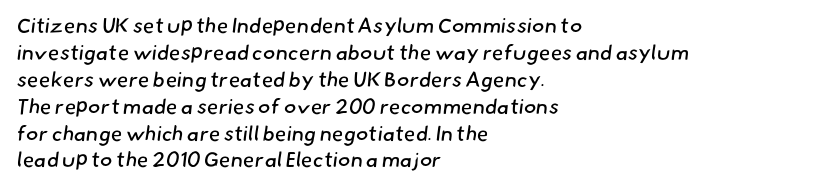
Letters have the restrained weight of plain body copy at most. The letters sit at their default tracking, neither squeezed nor spread. One-word summary of the alignment: left. Descenders hang freely into open space.
